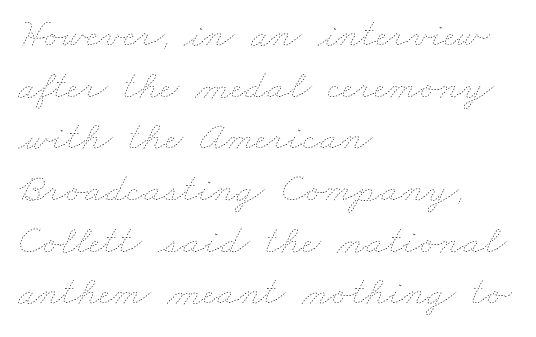
The image shows 41 px thin, wide type; set left-aligned, normal line spacing (1.26x), normal letter spacing, not underlined; low stroke contrast and a small x-height.
